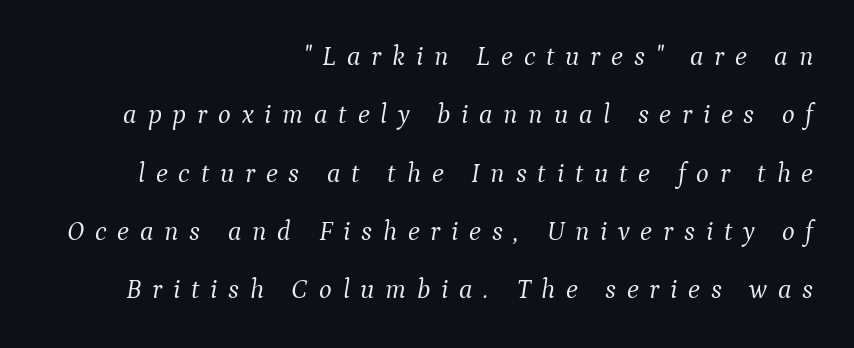
Widely set lines give the paragraph a tall, airy silhouette. Letters rest on an invisible, unmarked baseline. Horizontal alignment here is rightward, an uncommon choice for prose. Is the type heavy? It reads as light-to-regular instead. The rendering applies a slant to the glyphs. The rendering inserts visible extra space after every character.
